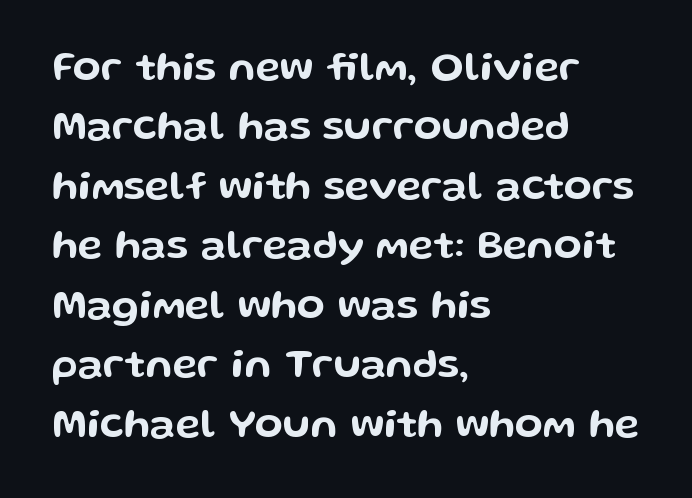
This sample has the flowing, uneven cadence of proportional lettering. You could call the tracking neutral — neither tight nor loose. Designer's note — italics off, roman on. Unlike a traditional serif, this face leaves its strokes unadorned. Quick note: interline space is typical.
